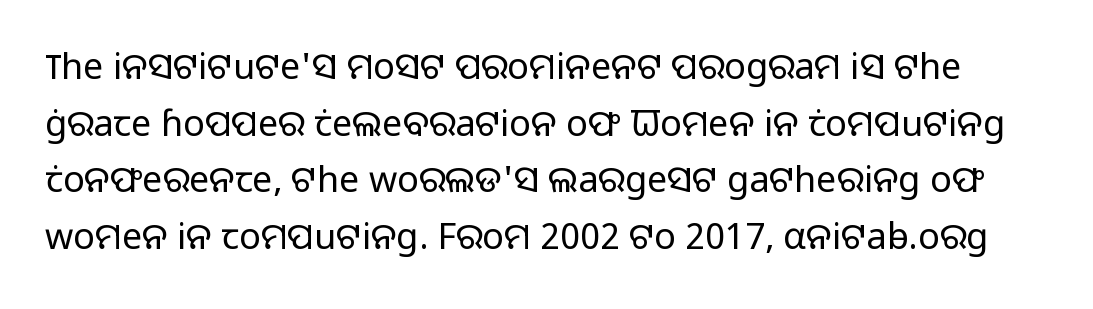
Q: Is the text bold? A: No.
Q: Is the text italic (slanted)? A: No, it is upright.
Q: Is the typeface a serif or a sans-serif typeface? A: Sans-serif.
Q: Is the text underlined? A: No.
Q: Is the spacing between letters normal or unusually wide? A: Normal.
Q: Is the spacing between lines tight, normal or loose? A: Normal.
Q: Width (condensed, normal, or wide)? A: Normal.
Q: Stroke contrast? A: Low.
Q: x-height? A: Medium.
Q: Monospaced? A: No.
